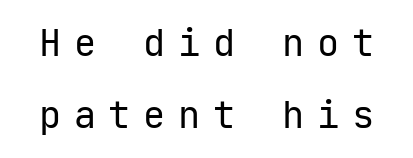
{"serif": "no", "italic": "no", "bold": "no", "weight": "regular", "width": "normal", "stroke_contrast": "low", "x_height": "medium", "underline": "no", "line_spacing": "loose", "line_spacing_ratio": 1.94, "letter_spacing": "wide", "letter_spacing_em": 0.34, "glyph_px": 37}
